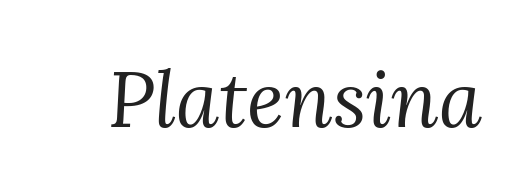
The image shows 78 px regular-weight serif type, italic (leaning right); set normal letter spacing, not underlined; medium stroke contrast and a medium x-height.
